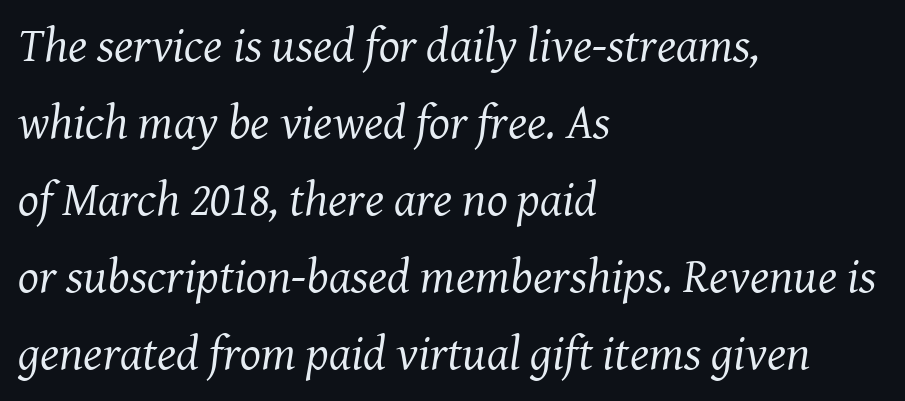
The image shows 49 px regular-weight serif type, italic (leaning right); set left-aligned, normal line spacing (1.57x), normal letter spacing, not underlined; medium stroke contrast and a medium x-height.
